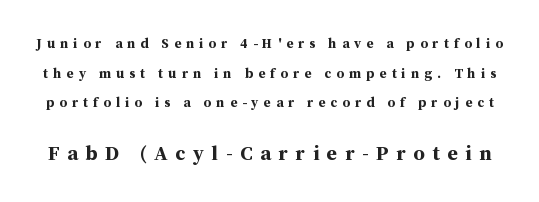
Q: Is the text bold? A: Yes.
Q: Is the text italic (slanted)? A: No, it is upright.
Q: Is the text underlined? A: No.
Q: Is the spacing between letters normal or unusually wide? A: Unusually wide.
Q: Is the spacing between lines tight, normal or loose? A: Loose.
Q: Which block of text is set in a larger size, the first (top) or the second (bottom)? A: The second (bottom) one.
